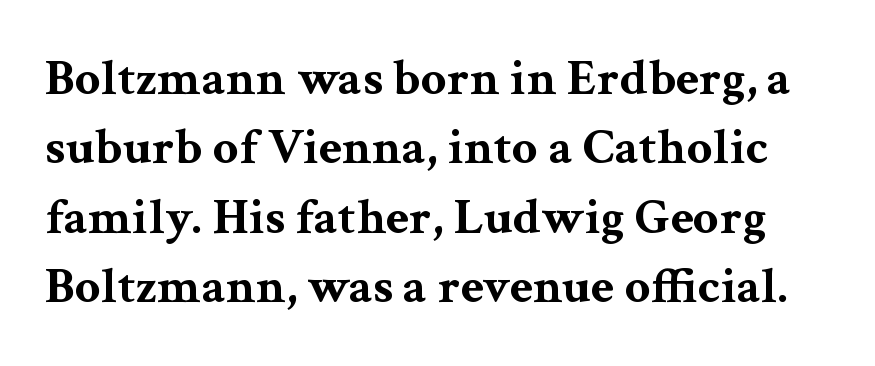
The image shows 51 px bold, wide serif type, upright; set normal line spacing (1.36x), normal letter spacing, not underlined; medium stroke contrast and a medium x-height.
